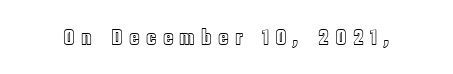
Unmarked baselines from the first word to the last. This rendering widens character spacing well past its baseline value. Ordinary non-slanted type is in use.
